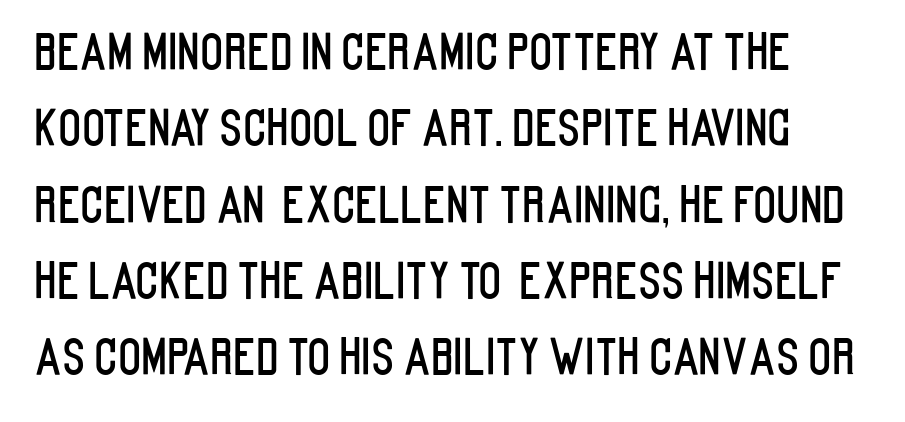
Each letter's strokes conclude bluntly, with no projecting serifs. Think of a printed novel: that variable character pitch is what you see here. Is there any slant? The stems are plumb. Nobody drew a line under any word here. The letterforms sit shoulder to shoulder at normal distance.
